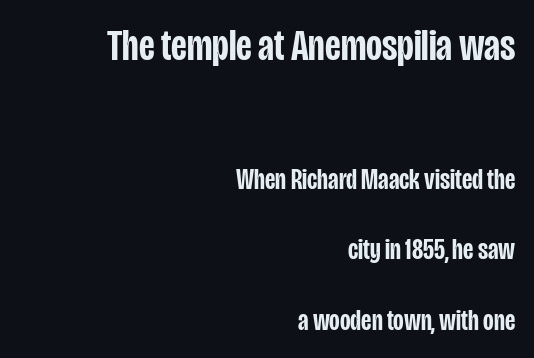
{"serif": "no", "italic": "no", "bold": "semi", "weight": "semibold", "width": "condensed", "stroke_contrast": "low", "x_height": "large", "monospaced": "no", "underline": "no", "align": "right", "line_spacing": "loose", "line_spacing_ratio": 2.44, "letter_spacing": "normal", "letter_spacing_em": 0.0, "larger_block": "first", "size_ratio": 1.52, "glyph_px": 44}
